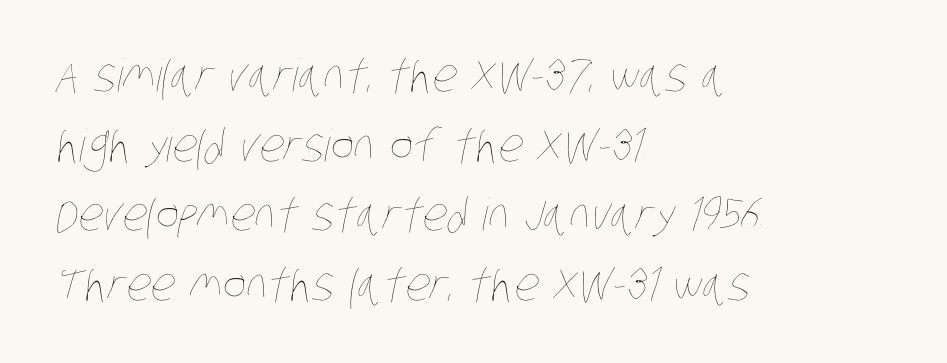
Is there much room between lines? A standard amount, neither cramped nor airy. These lines are rendered in a variable-pitch font. Is the letter spacing exaggerated? No — it looks like the ordinary default. Bare-footed words on every line. Alignment: flush left.
